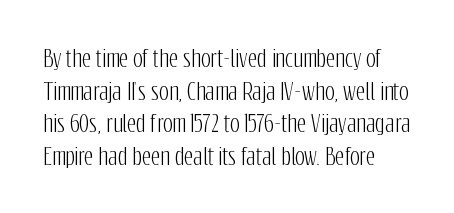
The image shows 23 px text type, upright; set normal line spacing (1.42x), normal letter spacing, not underlined.
